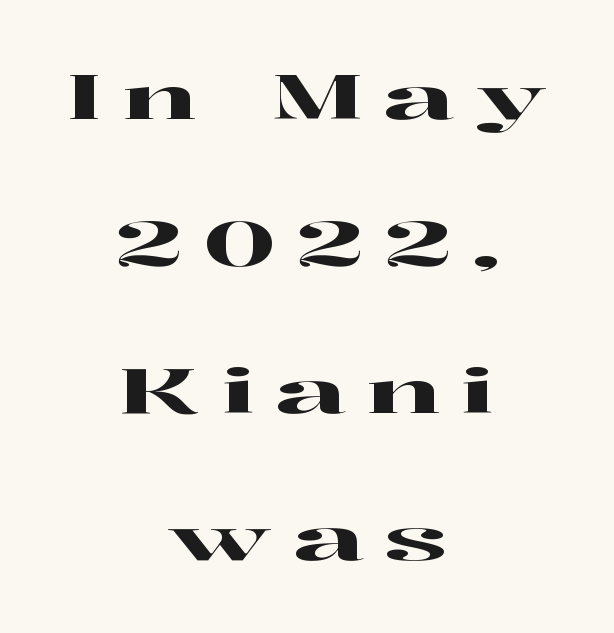
The image shows 62 px wide serif type, upright; set centered, loose line spacing (2.37x), unusually wide letter spacing (+0.33 em), not underlined; high stroke contrast and a medium x-height.
